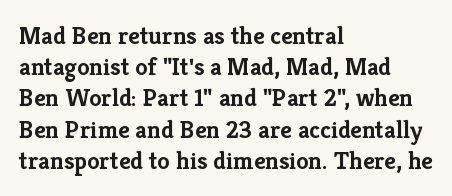
Caption: standard tracking, unaltered. Weight: bold. Line beginnings align vertically; line endings do not. The type sits square on the baseline with zero lean.
